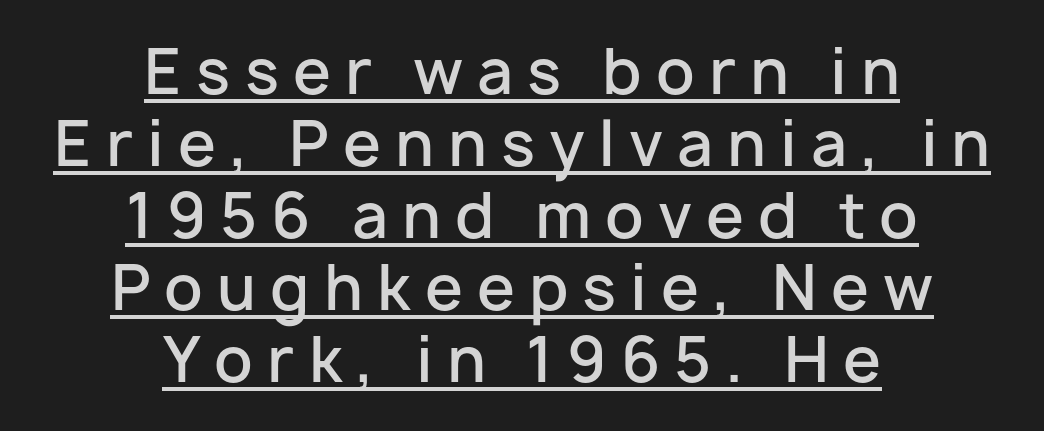
{"serif": "no", "italic": "no", "bold": "semi", "weight": "semibold", "width": "normal", "stroke_contrast": "low", "x_height": "medium", "monospaced": "no", "underline": "yes", "align": "center", "line_spacing_ratio": 1.18, "letter_spacing": "wide", "letter_spacing_em": 0.23, "glyph_px": 61}
